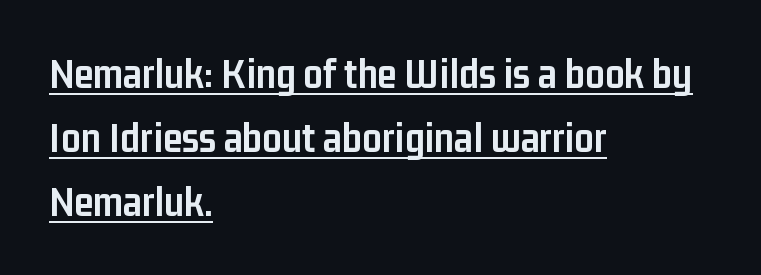
Q: Is the text bold? A: Yes.
Q: Is the text italic (slanted)? A: No, it is upright.
Q: Is the typeface a serif or a sans-serif typeface? A: Sans-serif.
Q: Is the text underlined? A: Yes.
Q: How is the paragraph aligned? A: Left-aligned.
Q: Is the spacing between letters normal or unusually wide? A: Normal.
Q: Is the spacing between lines tight, normal or loose? A: Normal.
Q: Width (condensed, normal, or wide)? A: Condensed.
Q: Stroke contrast? A: Low.
Q: x-height? A: Medium.
Q: Monospaced? A: No.
